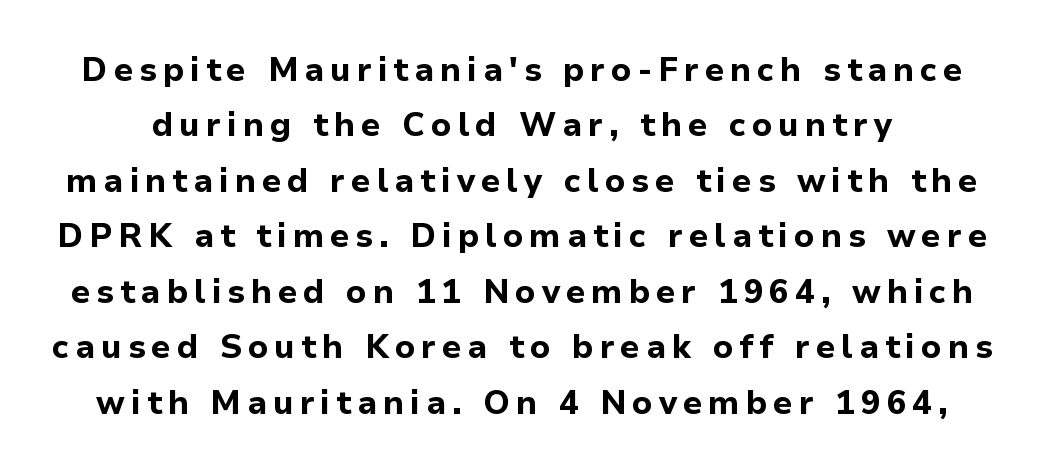
The image shows 33 px bold sans-serif type, upright; set normal line spacing (1.68x), not underlined; low stroke contrast and a medium x-height.
